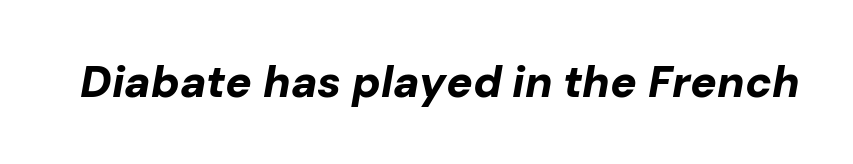
{"italic": "yes", "lean": "right", "slant_degrees": 10, "bold": "yes", "weight": "bold", "width": "normal", "stroke_contrast": "low", "x_height": "medium", "monospaced": "no", "underline": "no", "letter_spacing": "normal", "letter_spacing_em": 0.0, "glyph_px": 44}
